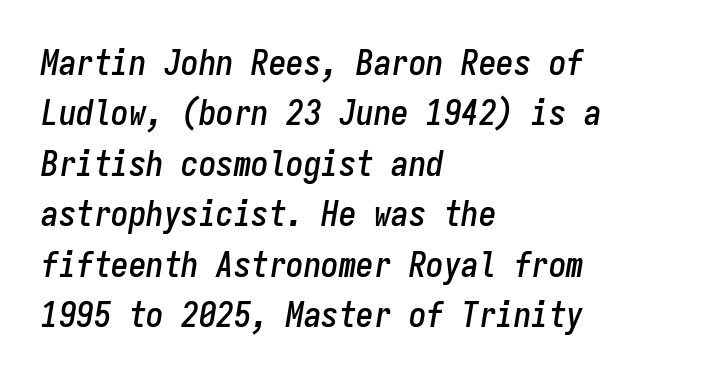
Q: Is the text italic (slanted)? A: Yes, it leans right by about 9 degrees.
Q: Is the text underlined? A: No.
Q: How is the paragraph aligned? A: Left-aligned.
Q: Is the spacing between letters normal or unusually wide? A: Normal.
Q: Is the spacing between lines tight, normal or loose? A: Normal.
Q: Width (condensed, normal, or wide)? A: Condensed.
Q: Stroke contrast? A: Low.
Q: x-height? A: Medium.
Q: Monospaced? A: Yes.
